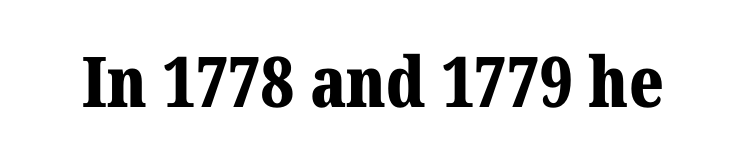
Q: Is the text bold? A: Yes.
Q: Is the text italic (slanted)? A: No, it is upright.
Q: Is the typeface a serif or a sans-serif typeface? A: Serif.
Q: Is the text underlined? A: No.
Q: Is the spacing between letters normal or unusually wide? A: Normal.
Q: Width (condensed, normal, or wide)? A: Normal.
Q: Stroke contrast? A: Medium.
Q: x-height? A: Medium.
Q: Monospaced? A: No.
